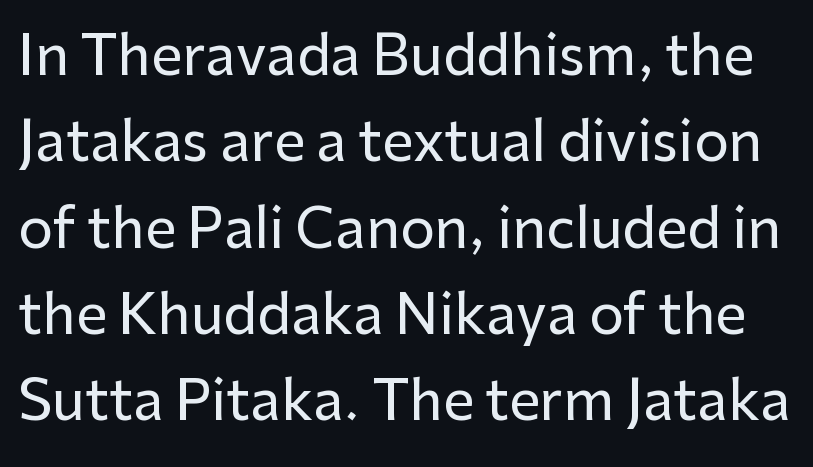
Q: Is the text italic (slanted)? A: No, it is upright.
Q: Is the typeface a serif or a sans-serif typeface? A: Sans-serif.
Q: Is the text underlined? A: No.
Q: Is the spacing between letters normal or unusually wide? A: Normal.
Q: Is the spacing between lines tight, normal or loose? A: Normal.
Q: Width (condensed, normal, or wide)? A: Normal.
Q: Stroke contrast? A: Low.
Q: x-height? A: Medium.
Q: Monospaced? A: No.
